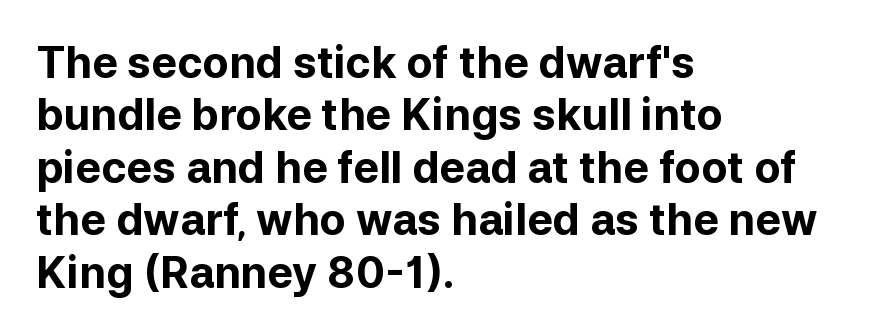
Q: Is the text bold? A: Yes.
Q: Is the text italic (slanted)? A: No, it is upright.
Q: Is the typeface a serif or a sans-serif typeface? A: Sans-serif.
Q: Is the text underlined? A: No.
Q: How is the paragraph aligned? A: Left-aligned.
Q: Is the spacing between letters normal or unusually wide? A: Normal.
Q: Width (condensed, normal, or wide)? A: Normal.
Q: Stroke contrast? A: Low.
Q: x-height? A: Medium.
Q: Monospaced? A: No.
